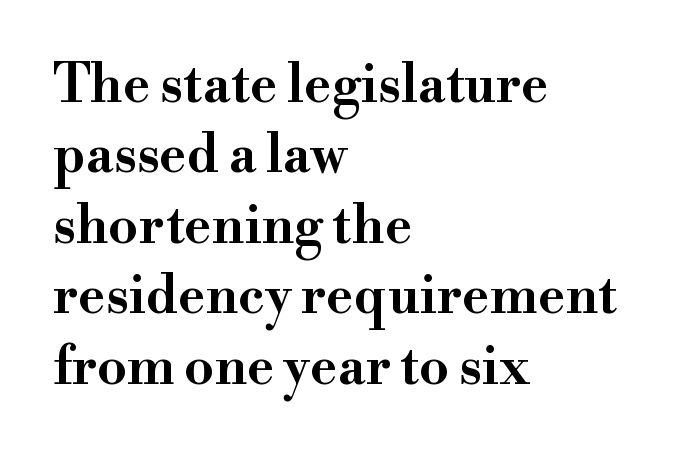
Leading: standard. A typesetter would call this zero additional tracking. This is the regular roman posture of the typeface. A student would call this left alignment; a typographer would say flush left, rag right. These lines are rendered in a variable-pitch font.
